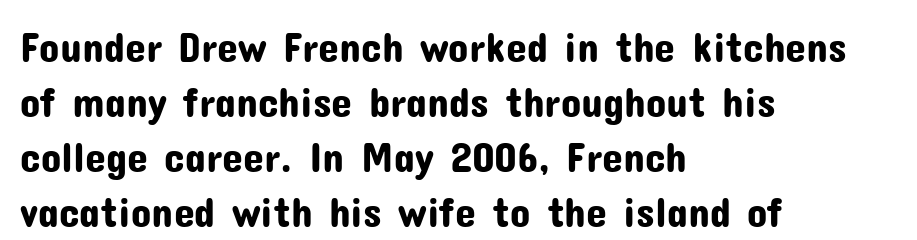
Q: Is the text italic (slanted)? A: No, it is upright.
Q: Is the typeface a serif or a sans-serif typeface? A: Sans-serif.
Q: Is the text underlined? A: No.
Q: How is the paragraph aligned? A: Left-aligned.
Q: Is the spacing between letters normal or unusually wide? A: Normal.
Q: Is the spacing between lines tight, normal or loose? A: Normal.
Q: Width (condensed, normal, or wide)? A: Normal.
Q: Stroke contrast? A: Low.
Q: x-height? A: Medium.
Q: Monospaced? A: No.
